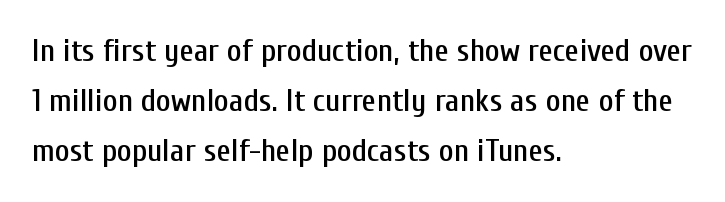
The image shows 32 px condensed sans-serif type, upright; set left-aligned, normal line spacing (1.56x), normal letter spacing, not underlined; low stroke contrast and a medium x-height.
